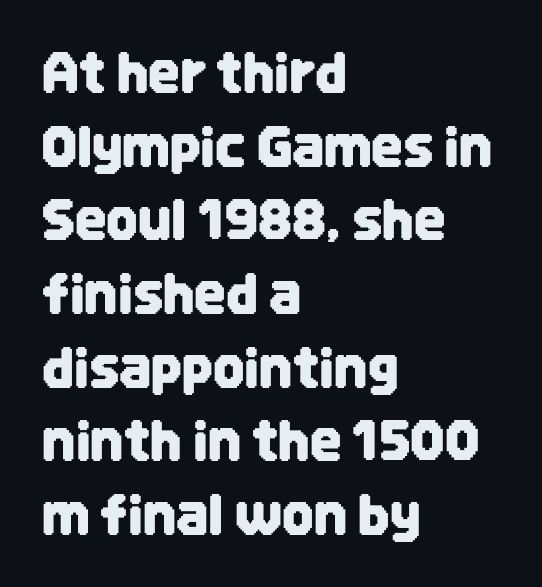
Regarding serifs, this sample does without them. One glance says typical: line gaps are just what's usual. Compared with a centered layout, this one pins lines to the left instead. Italic? Not at all — the glyphs are vertical.
